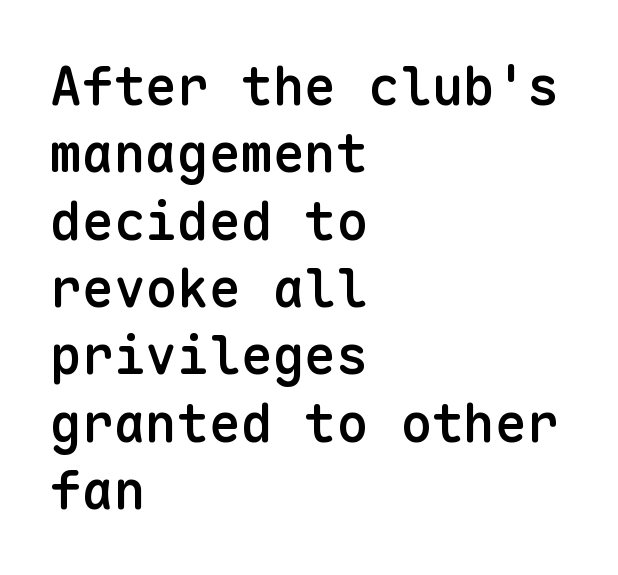
Q: Is the text bold? A: Semi-bold.
Q: Is the text italic (slanted)? A: No, it is upright.
Q: Is the typeface a serif or a sans-serif typeface? A: Sans-serif.
Q: Is the text underlined? A: No.
Q: How is the paragraph aligned? A: Left-aligned.
Q: Is the spacing between letters normal or unusually wide? A: Normal.
Q: Is the spacing between lines tight, normal or loose? A: Normal.
Q: Width (condensed, normal, or wide)? A: Normal.
Q: Stroke contrast? A: Low.
Q: x-height? A: Medium.
Q: Monospaced? A: Yes.
